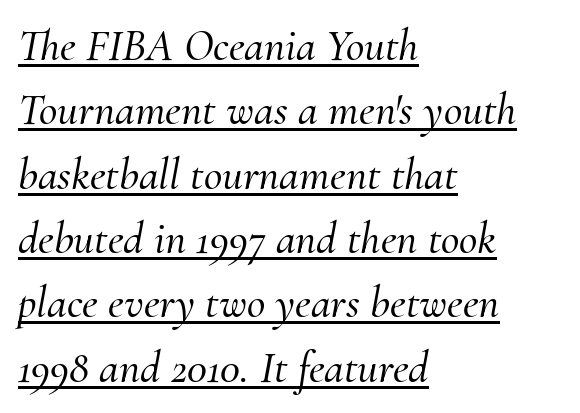
Look at the bottom of the vertical strokes: they flare into serifs here. Does the copy run flush right? No — it runs flush left. What stands out about the letter spacing? Nothing — it is the standard amount. Here the designer chose a conventional face with non-uniform glyph widths.
